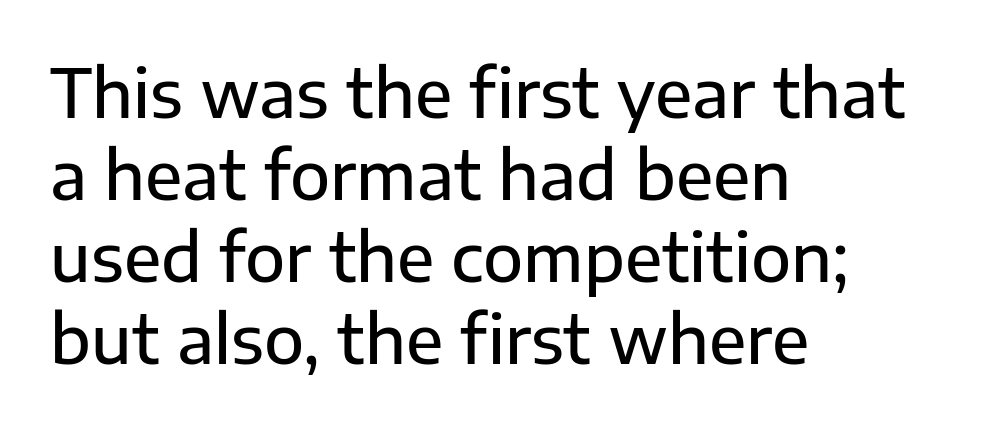
The lines in this sample share a left origin and differ only in where they stop. In terms of letterspacing, this is plain default setting. Vertical strokes here are truly vertical. Lines of text with bare space underneath. Is this a fixed-width face? No — the glyphs have proportional, varying widths.
